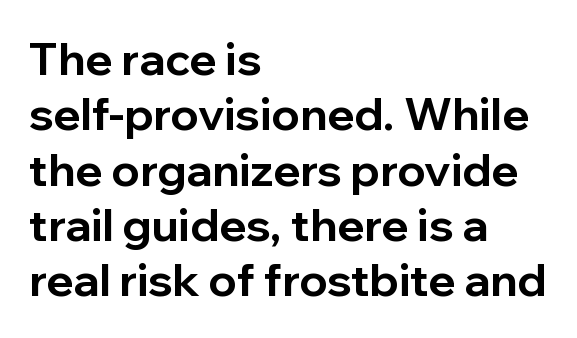
{"serif": "no", "italic": "no", "bold": "yes", "weight": "bold", "width": "normal", "stroke_contrast": "low", "x_height": "medium", "monospaced": "no", "underline": "no", "align": "left", "line_spacing_ratio": 1.23, "letter_spacing": "normal", "letter_spacing_em": 0.0, "glyph_px": 45}
